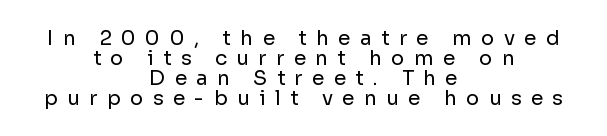
Only glyphs here, with clear space below each row. Casual observation: everything's sitting right in the middle. The line texture is sparse and dotted thanks to wide tracking. This block would grow much taller if given ordinary leading; it's compressed now. Weight: regular or lighter.
